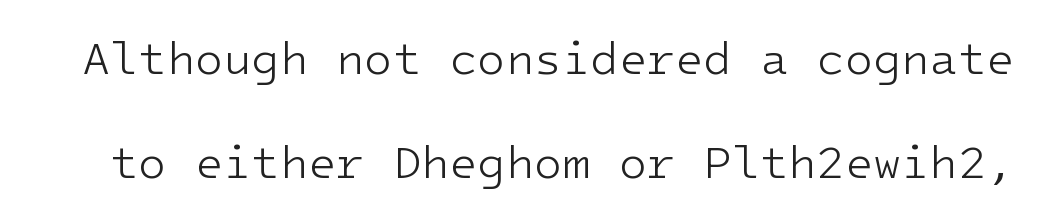
The image shows 46 px light sans-serif type, upright, monospaced; set loose line spacing (2.27x), normal letter spacing, not underlined; low stroke contrast and a medium x-height.
